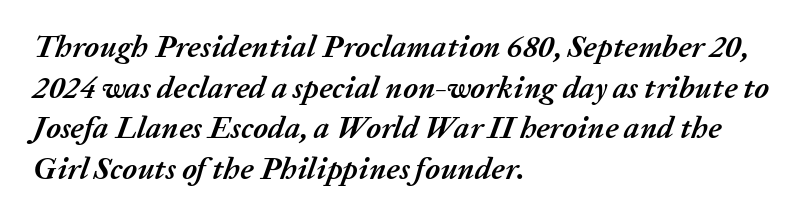
{"italic": "yes", "lean": "right", "slant_degrees": 20, "bold": "yes", "weight": "semibold", "width": "normal", "stroke_contrast": "medium", "x_height": "medium", "monospaced": "no", "underline": "no", "align": "left", "line_spacing": "normal", "line_spacing_ratio": 1.31, "letter_spacing": "normal", "letter_spacing_em": 0.0, "glyph_px": 31}
